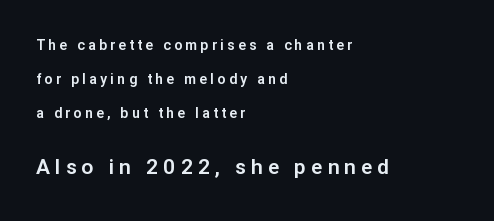
Q: Is the text italic (slanted)? A: No, it is upright.
Q: Is the text underlined? A: No.
Q: How is the paragraph aligned? A: Left-aligned.
Q: Is the spacing between letters normal or unusually wide? A: Unusually wide.
Q: Is the spacing between lines tight, normal or loose? A: Loose.
Q: Which block of text is set in a larger size, the first (top) or the second (bottom)? A: The second (bottom) one.
